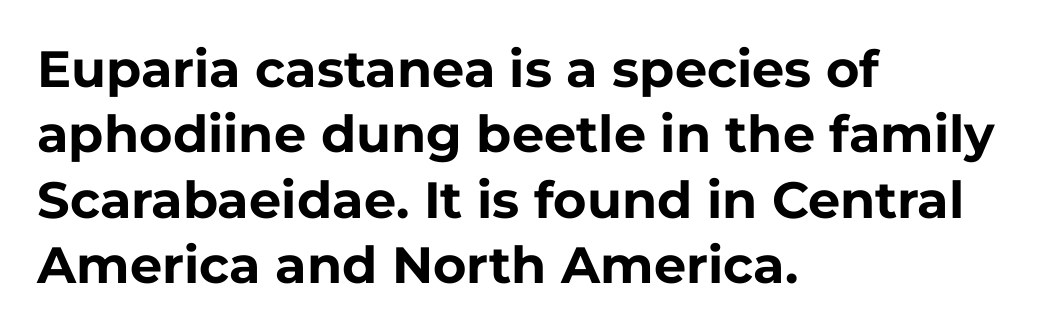
Q: Is the text bold? A: Yes.
Q: Is the text italic (slanted)? A: No, it is upright.
Q: Is the typeface a serif or a sans-serif typeface? A: Sans-serif.
Q: Is the text underlined? A: No.
Q: How is the paragraph aligned? A: Left-aligned.
Q: Is the spacing between letters normal or unusually wide? A: Normal.
Q: Is the spacing between lines tight, normal or loose? A: Normal.
Q: Width (condensed, normal, or wide)? A: Normal.
Q: Stroke contrast? A: Low.
Q: x-height? A: Medium.
Q: Monospaced? A: No.
